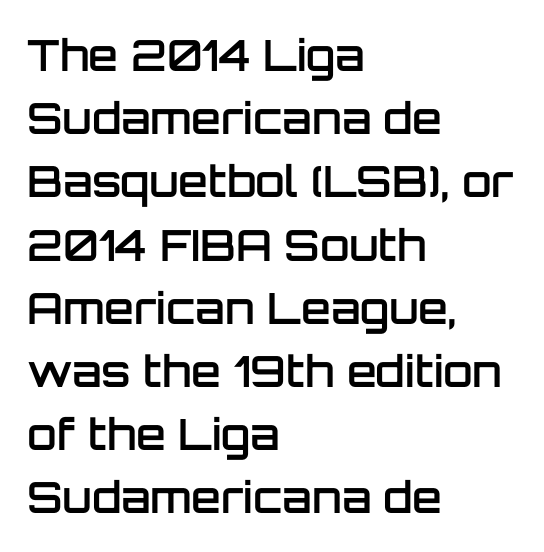
{"serif": "no", "italic": "no", "bold": "semi", "weight": "semibold", "width": "normal", "stroke_contrast": "low", "x_height": "large", "monospaced": "no", "underline": "no", "align": "left", "line_spacing": "normal", "line_spacing_ratio": 1.47, "letter_spacing": "normal", "letter_spacing_em": 0.0, "glyph_px": 43}
